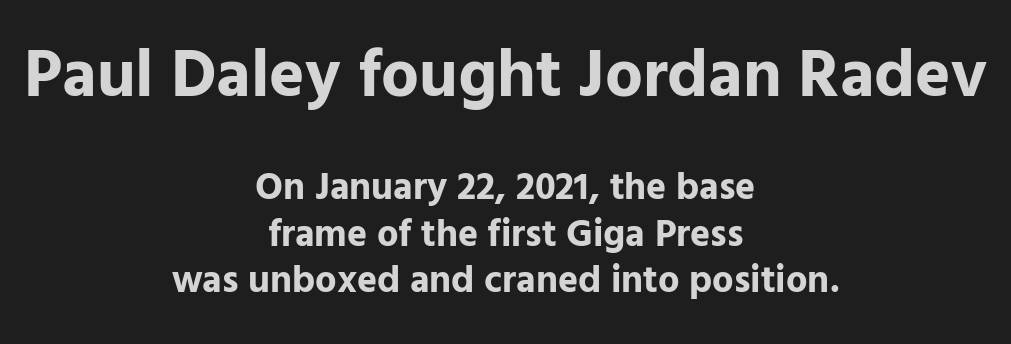
Q: Is the text bold? A: Yes.
Q: Is the text italic (slanted)? A: No, it is upright.
Q: Is the typeface a serif or a sans-serif typeface? A: Sans-serif.
Q: Is the text underlined? A: No.
Q: How is the paragraph aligned? A: Centered.
Q: Is the spacing between letters normal or unusually wide? A: Normal.
Q: Which block of text is set in a larger size, the first (top) or the second (bottom)? A: The first (top) one.
Q: Width (condensed, normal, or wide)? A: Normal.
Q: Stroke contrast? A: Low.
Q: x-height? A: Medium.
Q: Monospaced? A: No.
